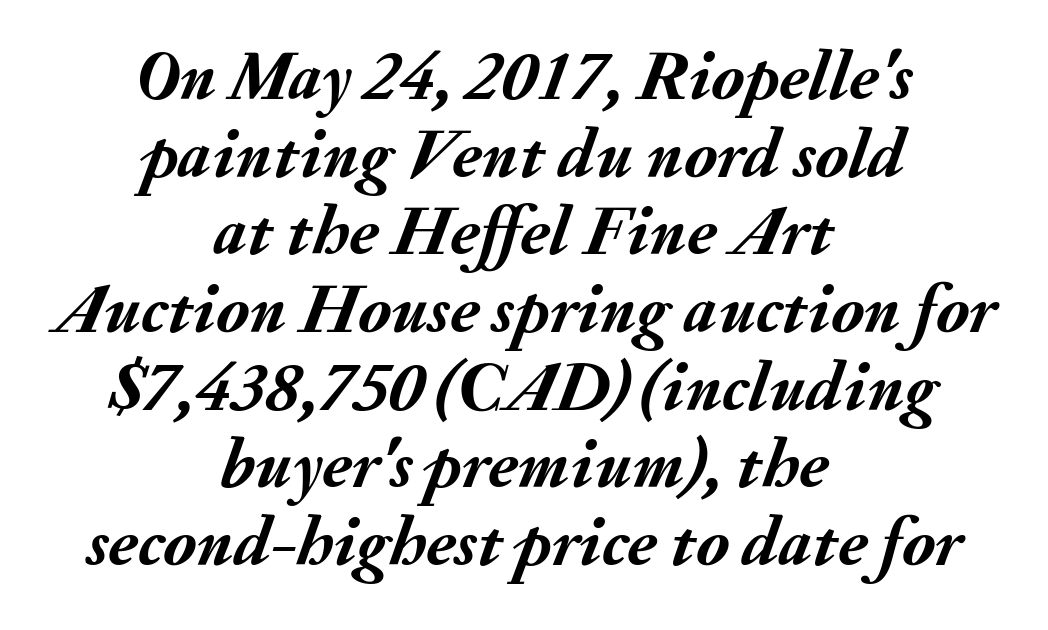
Is the type slanted? Yes — the strokes lean at a clear angle. Thick stems and heavy bowls — unmistakably bold. Does the leading feel generous? Not at all — it's pinched. Note the varied advance widths — an 'i' is clearly narrower than an 'm'. The typesetter chose a symmetrical, centered arrangement here. Plain, unruled lines of type.
